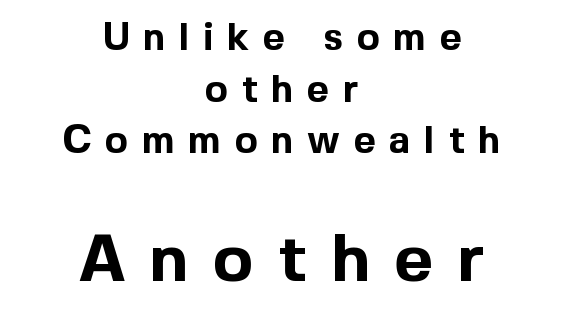
Letterform terminals end flat and unadorned throughout the passage. Caption: bold face, heavy strokes. Does the copy run flush right? No — it is centered line by line. This sample has the flowing, uneven cadence of proportional lettering. The rendering uses a moderate line-height, typical for paragraphs. Underline: absent.
